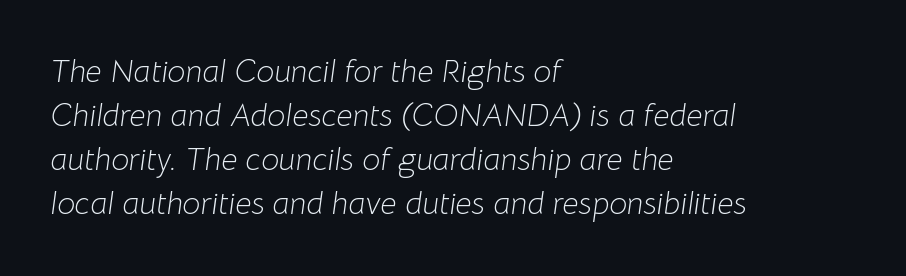
Casual observation: everything's shoved over to the left. Baseline-to-baseline distance is the conventional proportion of letter height. Italic: yes, the glyphs are oblique. Glyph-to-glyph distance matches everyday printed text.
